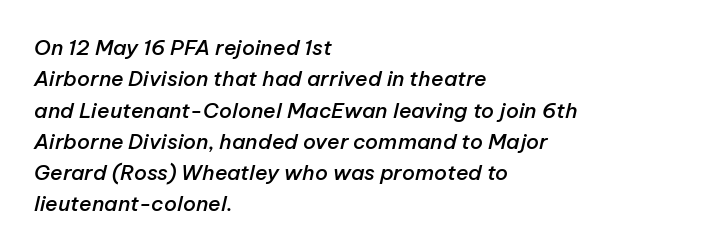
{"italic": "yes", "lean": "right", "slant_degrees": 12, "bold": "semi", "underline": "no", "align": "left", "line_spacing": "normal", "line_spacing_ratio": 1.49, "letter_spacing": "normal", "letter_spacing_em": 0.0, "glyph_px": 21}
